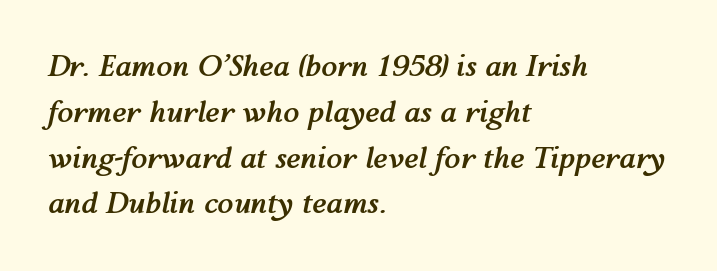
Q: Is the text bold? A: Yes.
Q: Is the text italic (slanted)? A: Yes, it leans right by about 12 degrees.
Q: Is the text underlined? A: No.
Q: How is the paragraph aligned? A: Left-aligned.
Q: Is the spacing between letters normal or unusually wide? A: Normal.
Q: Is the spacing between lines tight, normal or loose? A: Normal.
Q: Width (condensed, normal, or wide)? A: Normal.
Q: Stroke contrast? A: Medium.
Q: x-height? A: Medium.
Q: Monospaced? A: No.
